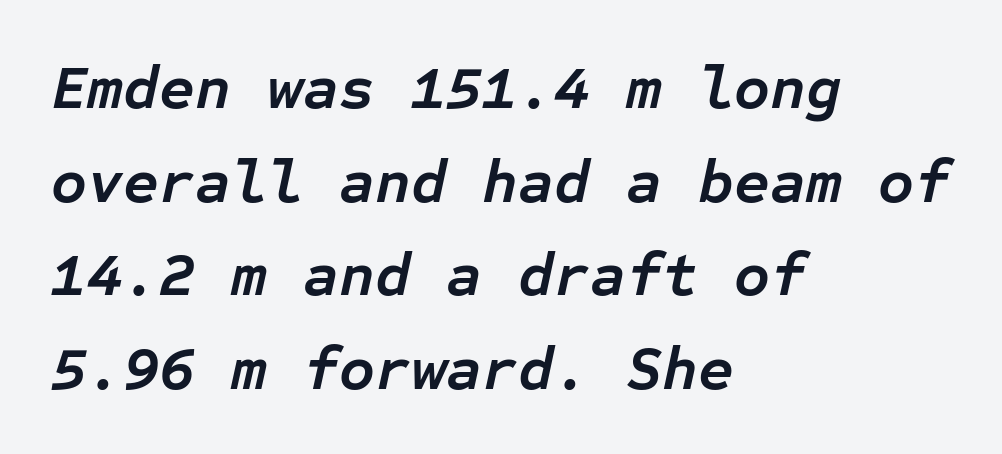
The image shows 62 px semibold type, italic (leaning right), monospaced; set left-aligned, normal line spacing (1.51x), normal letter spacing, not underlined; low stroke contrast and a medium x-height.
